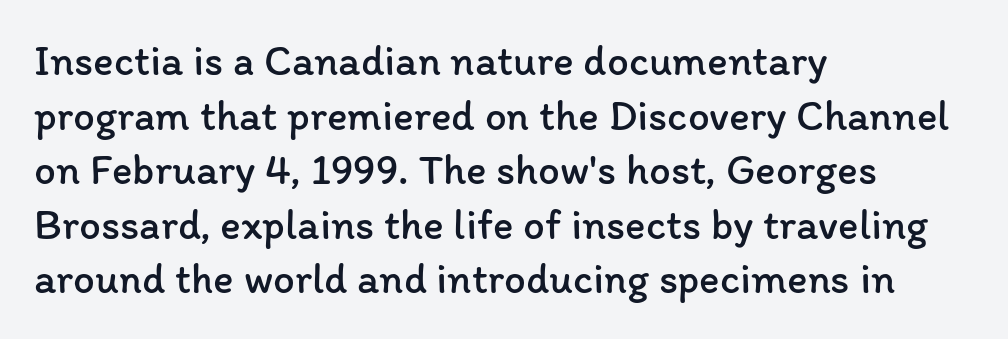
Reading down the column, the eye jumps a familiar distance to each next line. A classic flush-left, rag-right setting is used for this passage. Rule under the text: the space is simply empty. The passage shown has conventional tracking throughout.
